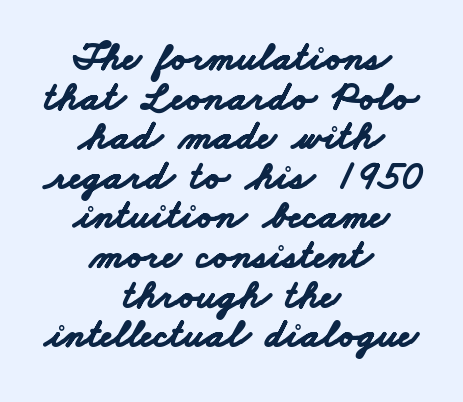
Students, note that the glyphs here touch the page at normal intervals. Both edges are ragged and mirror each other, which tells us the setting is centered. The sample has been set heavy, in full bold. Lines of text with bare space underneath. Do the characters align in a grid? No, the font is proportional.
